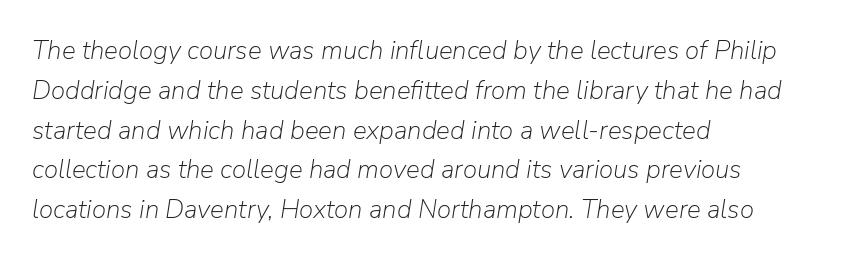
Q: Is the text bold? A: No.
Q: Is the text italic (slanted)? A: Yes, it leans right by about 9 degrees.
Q: Is the text underlined? A: No.
Q: How is the paragraph aligned? A: Left-aligned.
Q: Is the spacing between letters normal or unusually wide? A: Normal.
Q: Is the spacing between lines tight, normal or loose? A: Normal.
